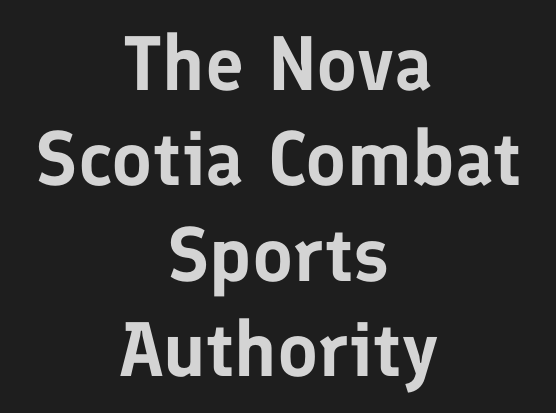
The image shows 77 px sans-serif type, upright; set centered, line spacing 1.24x, normal letter spacing, not underlined; low stroke contrast and a medium x-height.
